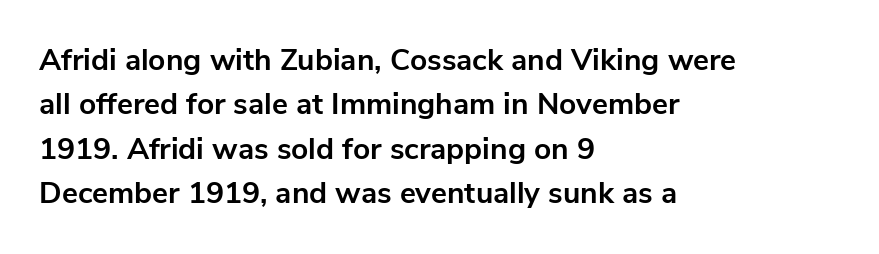
Look at the bottom of the vertical strokes: they stop flat, with no serifs. Honestly, the row spacing looks completely unremarkable. These lines were composed using upright roman letters. Do the characters align in a grid? No, the font is proportional. Does the weight exceed regular? Yes, all the way to bold. The lines in this sample share a left origin and differ only in where they stop.
